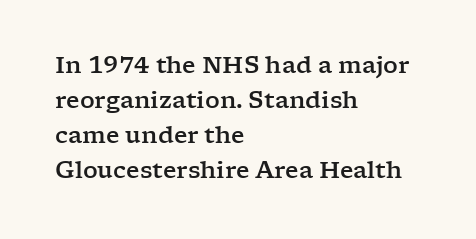
The image shows 23 px text type, upright; set left-aligned, normal line spacing (1.52x), normal letter spacing, not underlined.
